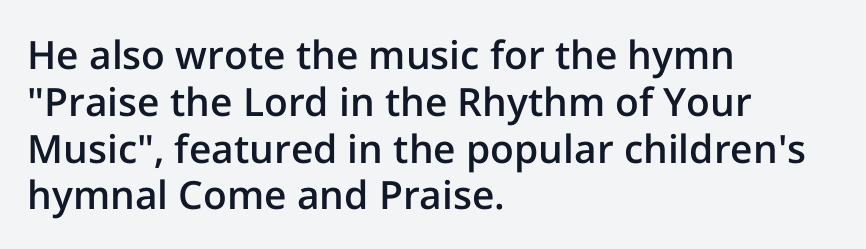
The image shows 39 px semibold sans-serif type, upright; set left-aligned, line spacing 1.2x, normal letter spacing, not underlined; low stroke contrast and a medium x-height.
